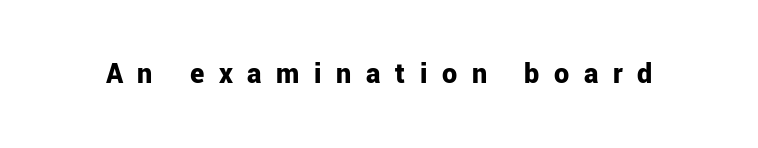
{"serif": "no", "italic": "no", "bold": "yes", "weight": "bold", "width": "normal", "stroke_contrast": "low", "x_height": "medium", "monospaced": "no", "underline": "no", "letter_spacing": "wide", "letter_spacing_em": 0.49, "glyph_px": 30}
